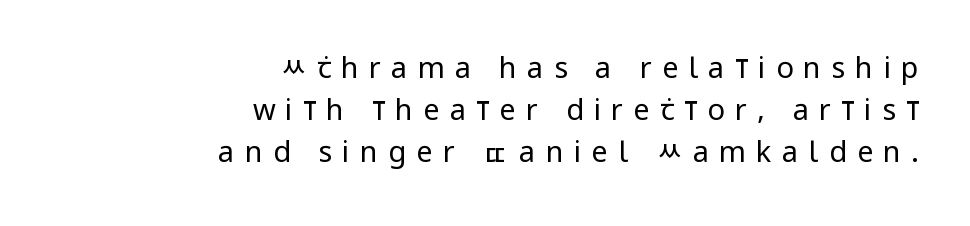
The image shows 29 px regular-weight, condensed sans-serif type, upright; set right-aligned, normal line spacing (1.45x), unusually wide letter spacing (+0.35 em), not underlined; low stroke contrast and a large x-height.
